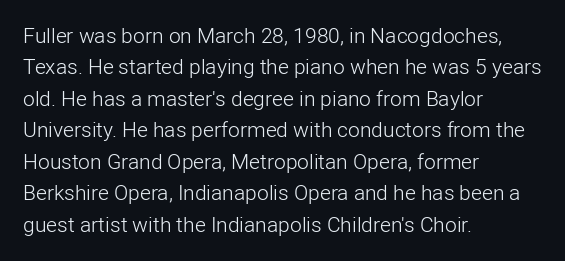
{"italic": "no", "bold": "no", "underline": "no", "align": "left", "line_spacing": "normal", "line_spacing_ratio": 1.5, "letter_spacing": "normal", "letter_spacing_em": 0.0, "glyph_px": 21}
